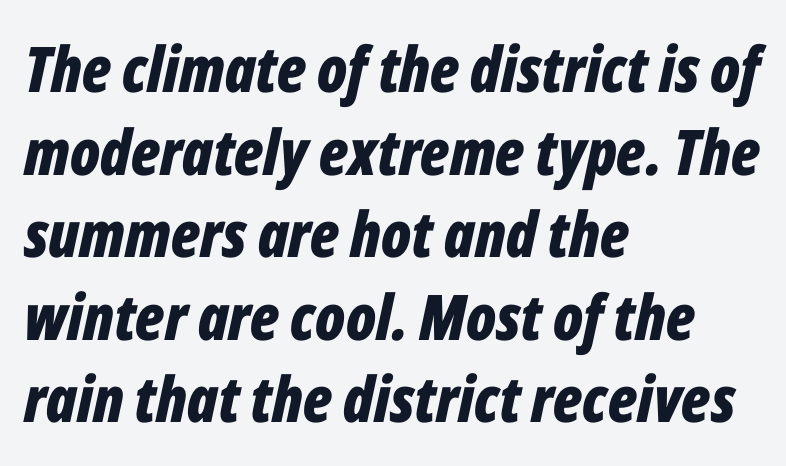
The image shows 63 px bold, condensed type, italic (leaning right); set left-aligned, normal line spacing (1.31x), normal letter spacing, not underlined; low stroke contrast and a medium x-height.
